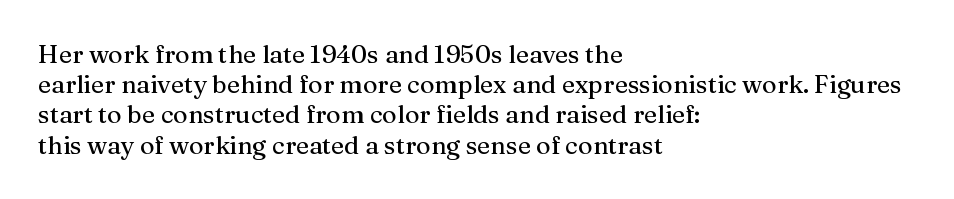
{"italic": "no", "underline": "no", "align": "left", "line_spacing_ratio": 1.21, "letter_spacing": "normal", "letter_spacing_em": 0.0, "glyph_px": 25}
